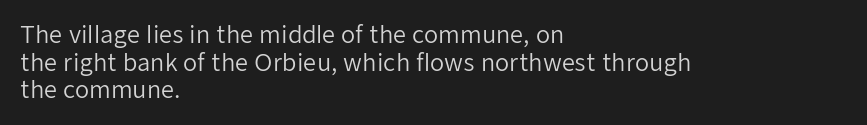
Unlike italic type, these characters show no tilt at all. The string is rendered with underlining switched off. The lines are quadded left. Tracking here is standard; glyphs follow each other at the usual distance. The letters look calm and open, with moderate or lighter stems.
